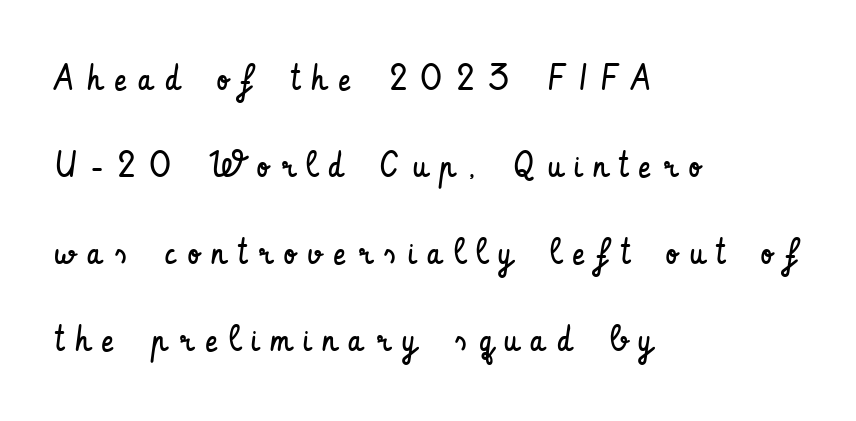
{"serif": "no", "italic": "no", "bold": "no", "weight": "regular", "width": "condensed", "stroke_contrast": "low", "x_height": "small", "monospaced": "no", "underline": "no", "align": "left", "line_spacing": "loose", "line_spacing_ratio": 2.42, "letter_spacing": "wide", "letter_spacing_em": 0.34, "glyph_px": 36}
